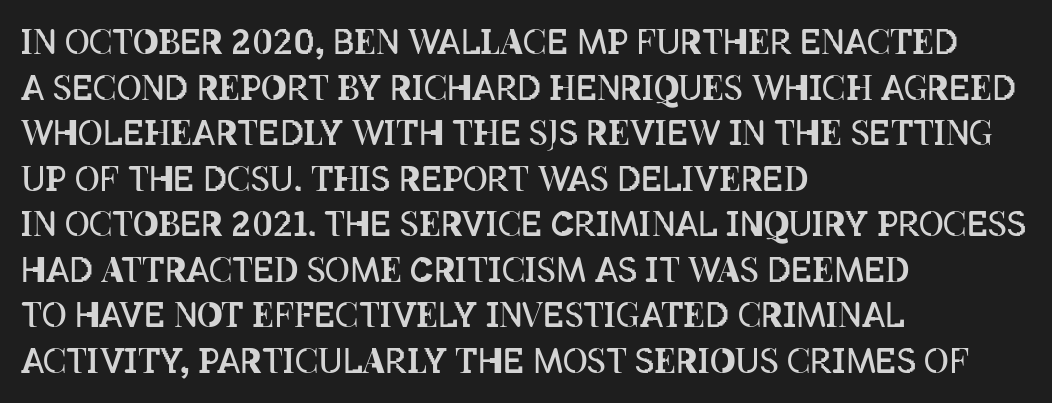
{"italic": "no", "bold": "no", "weight": "regular", "width": "condensed", "stroke_contrast": "low", "x_height": "large", "monospaced": "no", "underline": "no", "align": "left", "line_spacing": "normal", "line_spacing_ratio": 1.34, "letter_spacing": "normal", "letter_spacing_em": 0.0, "glyph_px": 34}
